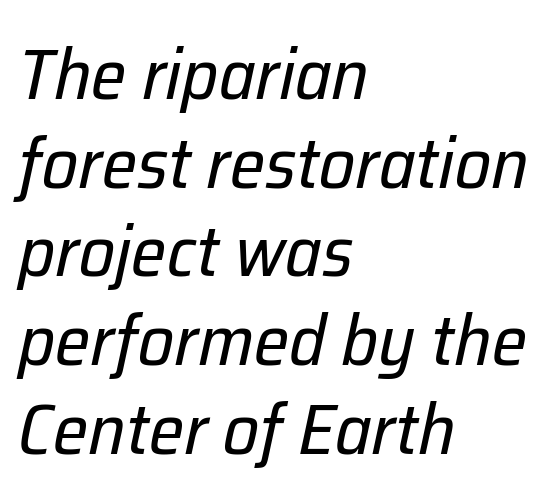
The image shows 71 px regular-weight type, italic (leaning right); set left-aligned, normal line spacing (1.25x), normal letter spacing, not underlined; low stroke contrast and a medium x-height.
